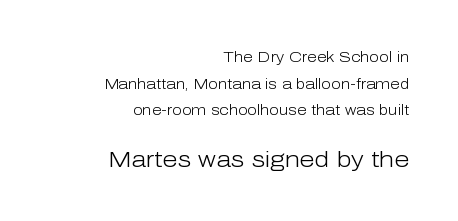
The font is comparable to plain body text, perhaps lighter. Lines of text with bare space underneath. The face used here is rendered with its standard letterfit. The paragraph has a hard right edge and a soft left edge.
